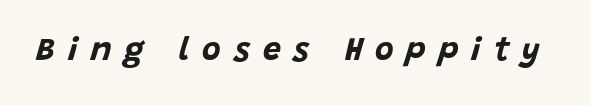
{"italic": "yes", "lean": "right", "slant_degrees": 15, "bold": "yes", "weight": "bold", "width": "normal", "stroke_contrast": "low", "x_height": "large", "monospaced": "no", "underline": "no", "letter_spacing": "wide", "letter_spacing_em": 0.4, "glyph_px": 32}
